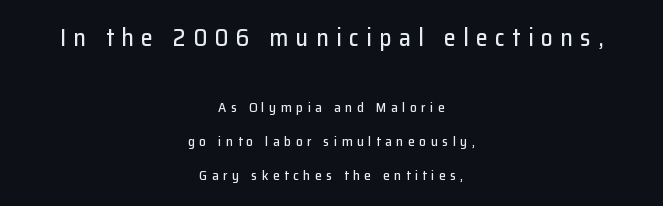
Q: Is the text italic (slanted)? A: No, it is upright.
Q: Is the text underlined? A: No.
Q: How is the paragraph aligned? A: Centered.
Q: Is the spacing between letters normal or unusually wide? A: Unusually wide.
Q: Is the spacing between lines tight, normal or loose? A: Loose.
Q: Which block of text is set in a larger size, the first (top) or the second (bottom)? A: The first (top) one.
